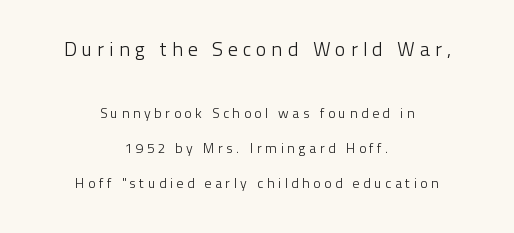
{"italic": "no", "bold": "no", "underline": "no", "align": "center", "line_spacing": "loose", "line_spacing_ratio": 2.49, "letter_spacing": "wide", "letter_spacing_em": 0.24, "larger_block": "first", "size_ratio": 1.43, "glyph_px": 20}
